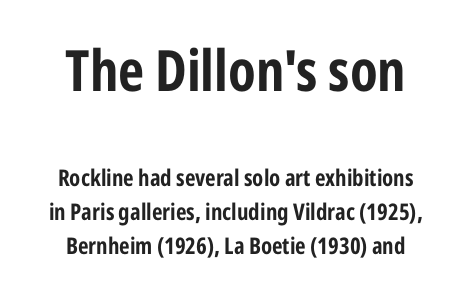
The image shows 57 px condensed sans-serif type, upright; set centered, normal line spacing (1.49x), normal letter spacing, not underlined; the first (top) block is 2.48x larger; low stroke contrast and a medium x-height.
